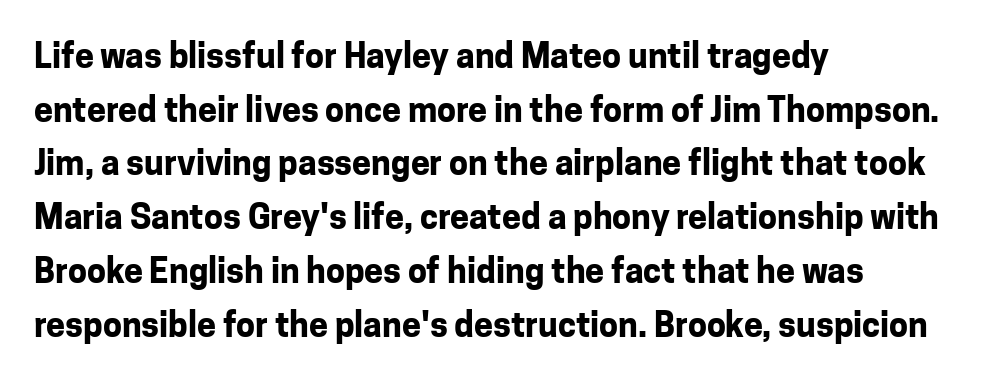
{"serif": "no", "italic": "no", "bold": "yes", "weight": "bold", "width": "normal", "stroke_contrast": "low", "x_height": "medium", "monospaced": "no", "underline": "no", "align": "left", "line_spacing": "normal", "line_spacing_ratio": 1.58, "letter_spacing": "normal", "letter_spacing_em": 0.0, "glyph_px": 34}
